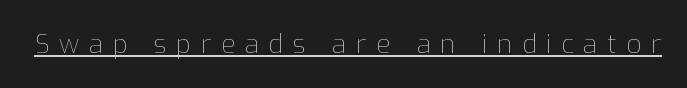
The image shows 26 px text type, upright; set unusually wide letter spacing (+0.37 em), underlined.
